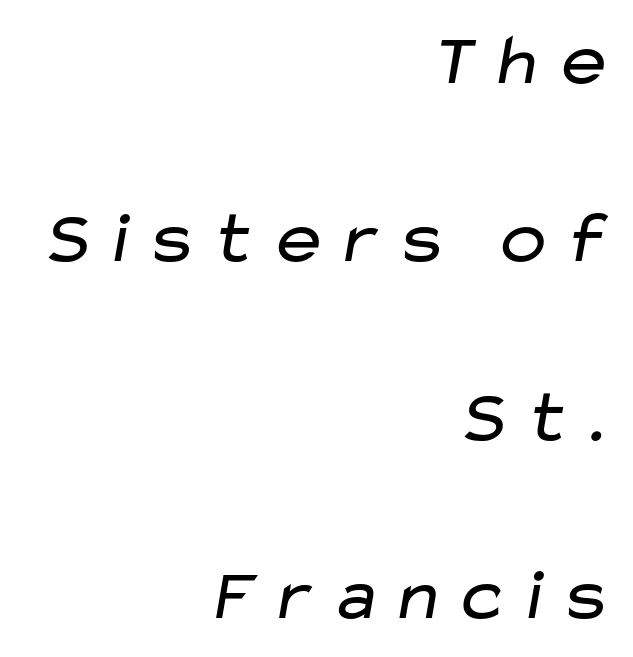
Summary of vertical rhythm: relaxed, with wide interline spacing. The passage shown is typed in a proportional face where columns would drift. The characters are drawn with everyday or finer stroke widths. The ragged edge is on the left, which tells us the setting is flush right. Decoration check: the copy has no underline. Regarding serifs, this sample does without them.
